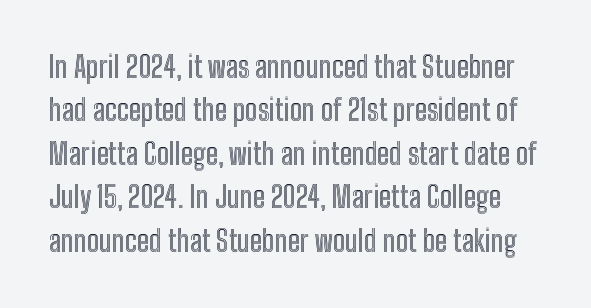
The image shows 29 px condensed type, upright; set normal line spacing (1.5x), normal letter spacing, not underlined; a medium x-height.
